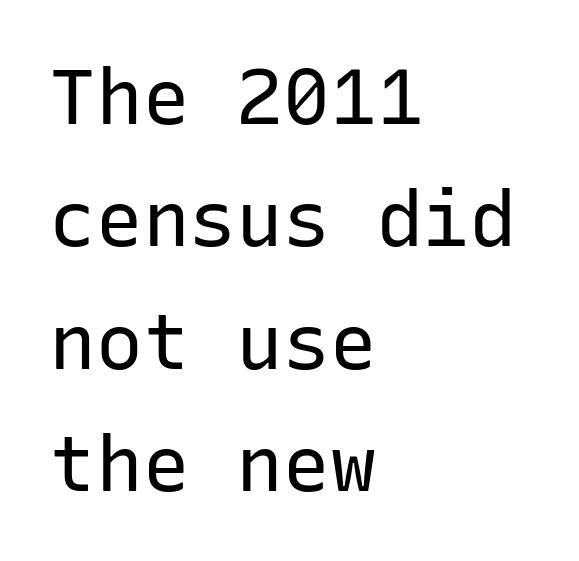
The image shows 78 px regular-weight sans-serif type, upright, monospaced; set left-aligned, normal line spacing (1.57x), normal letter spacing, not underlined; low stroke contrast and a medium x-height.
